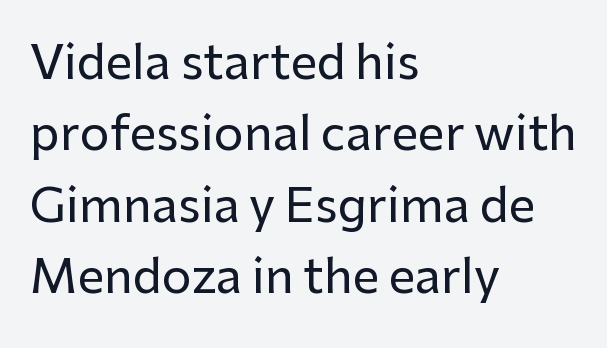
Q: Is the text italic (slanted)? A: No, it is upright.
Q: Is the typeface a serif or a sans-serif typeface? A: Sans-serif.
Q: Is the text underlined? A: No.
Q: How is the paragraph aligned? A: Left-aligned.
Q: Is the spacing between letters normal or unusually wide? A: Normal.
Q: Is the spacing between lines tight, normal or loose? A: Normal.
Q: Width (condensed, normal, or wide)? A: Normal.
Q: Stroke contrast? A: Low.
Q: x-height? A: Medium.
Q: Monospaced? A: No.
